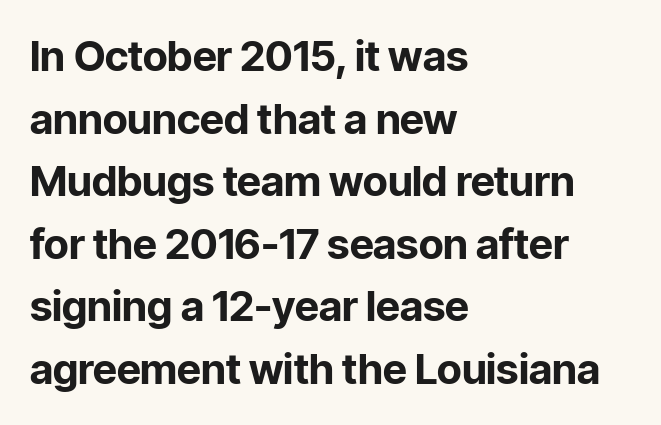
Q: Is the text bold? A: Yes.
Q: Is the text italic (slanted)? A: No, it is upright.
Q: Is the typeface a serif or a sans-serif typeface? A: Sans-serif.
Q: Is the text underlined? A: No.
Q: How is the paragraph aligned? A: Left-aligned.
Q: Is the spacing between letters normal or unusually wide? A: Normal.
Q: Is the spacing between lines tight, normal or loose? A: Normal.
Q: Width (condensed, normal, or wide)? A: Normal.
Q: Stroke contrast? A: Low.
Q: x-height? A: Medium.
Q: Monospaced? A: No.
